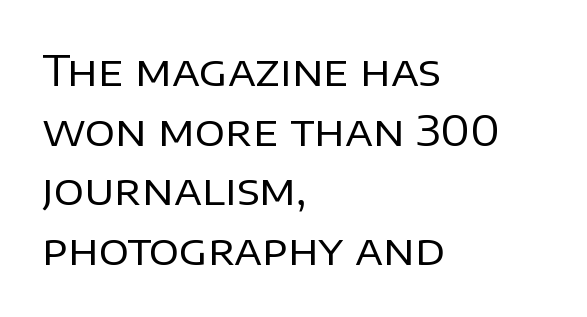
Q: Is the text bold? A: No.
Q: Is the text italic (slanted)? A: No, it is upright.
Q: Is the typeface a serif or a sans-serif typeface? A: Sans-serif.
Q: Is the text underlined? A: No.
Q: How is the paragraph aligned? A: Left-aligned.
Q: Is the spacing between letters normal or unusually wide? A: Normal.
Q: Is the spacing between lines tight, normal or loose? A: Normal.
Q: Width (condensed, normal, or wide)? A: Normal.
Q: Stroke contrast? A: Low.
Q: x-height? A: Large.
Q: Monospaced? A: No.
